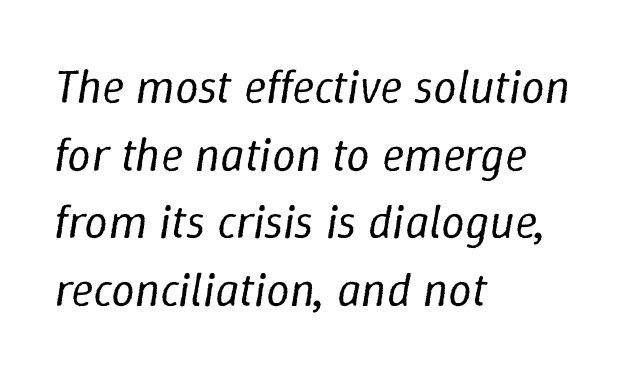
Note the varied advance widths — an 'i' is clearly narrower than an 'm'. Evenly set lines give the paragraph a standard silhouette. This sample is left-justified, so line endings fall wherever the words run out. The strokes carry an ordinary text weight at most.
